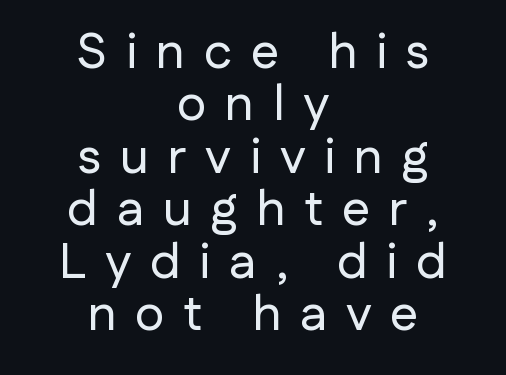
The passage is arranged like a title page — every line centered. Spacing between characters has been opened up far beyond the box default. The font family rendered here belongs to the sans-serif group. The passage shown is typed in a proportional face where columns would drift. The passage shown stacks its lines with hardly any gap.
